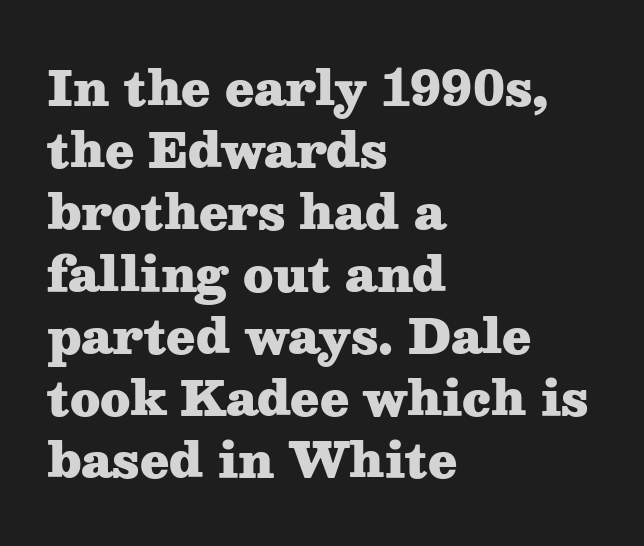
No word sits above an underline. The typesetter chose a ragged-right arrangement here. The type family on display is of the serif kind. Is there any slant? The stems are plumb. Baseline-to-baseline distance is the conventional proportion of letter height.
